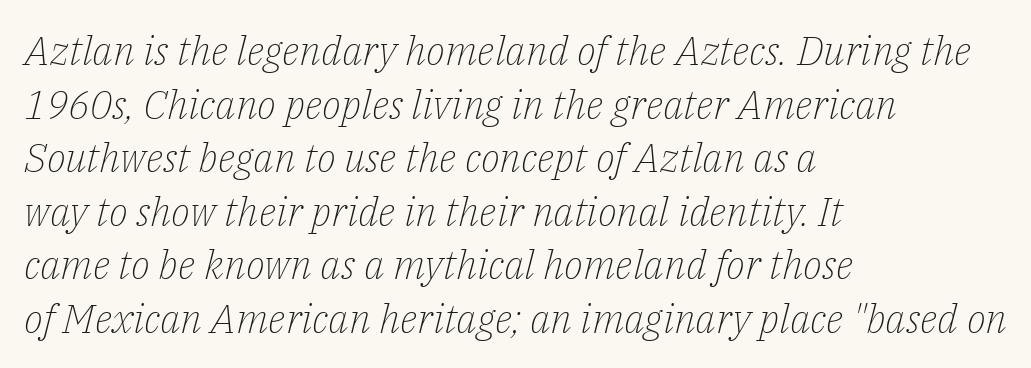
The image shows 40 px light serif type, italic (leaning right); set left-aligned, normal line spacing (1.34x), normal letter spacing, not underlined; low stroke contrast and a medium x-height.
